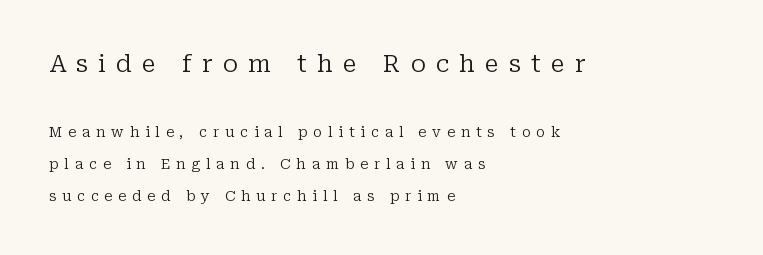
The image shows 24 px text type, upright; set left-aligned, loose line spacing (2.31x), unusually wide letter spacing (+0.42 em), not underlined; the first (top) block is 1.71x larger.
